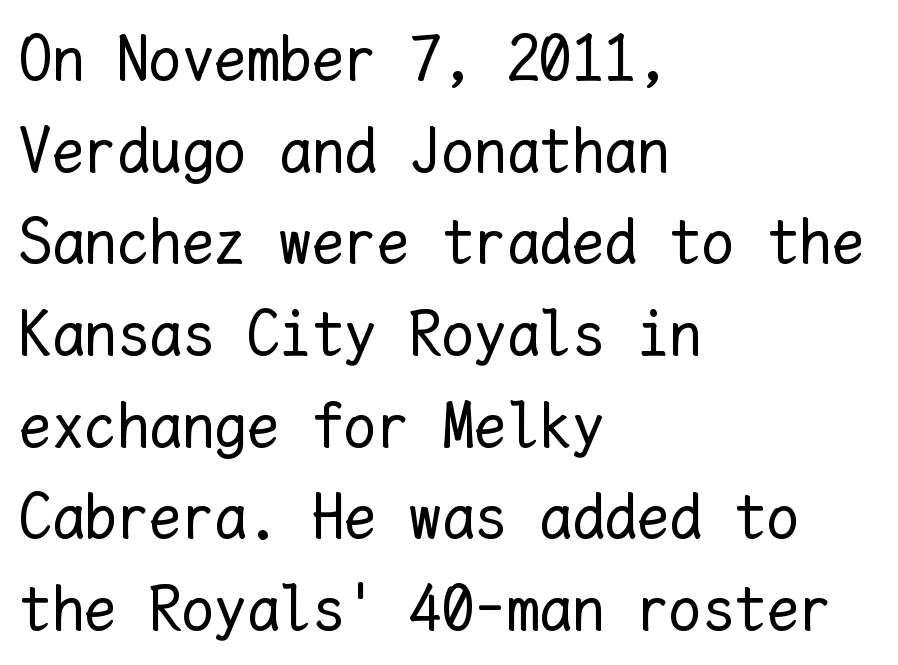
Q: Is the text bold? A: No.
Q: Is the text italic (slanted)? A: No, it is upright.
Q: Is the text underlined? A: No.
Q: How is the paragraph aligned? A: Left-aligned.
Q: Is the spacing between letters normal or unusually wide? A: Normal.
Q: Is the spacing between lines tight, normal or loose? A: Normal.
Q: Width (condensed, normal, or wide)? A: Normal.
Q: Stroke contrast? A: Low.
Q: x-height? A: Medium.
Q: Monospaced? A: Yes.
